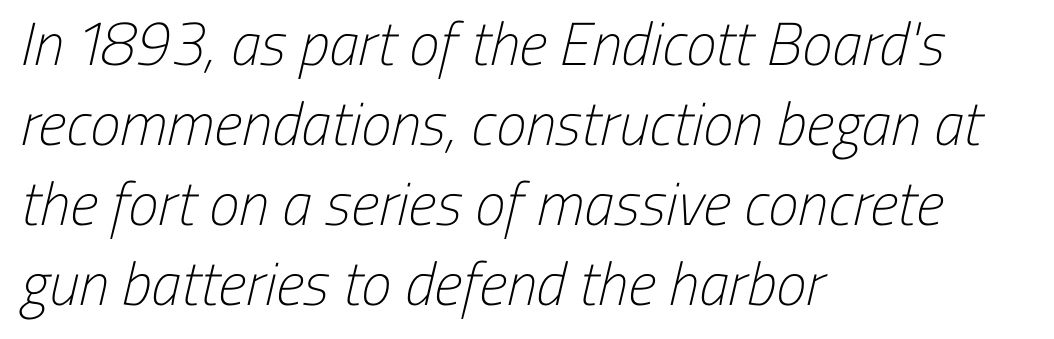
Q: Is the text bold? A: No.
Q: Is the typeface a serif or a sans-serif typeface? A: Sans-serif.
Q: Is the text underlined? A: No.
Q: How is the paragraph aligned? A: Left-aligned.
Q: Is the spacing between letters normal or unusually wide? A: Normal.
Q: Is the spacing between lines tight, normal or loose? A: Normal.
Q: Width (condensed, normal, or wide)? A: Condensed.
Q: Stroke contrast? A: Low.
Q: x-height? A: Medium.
Q: Monospaced? A: No.
